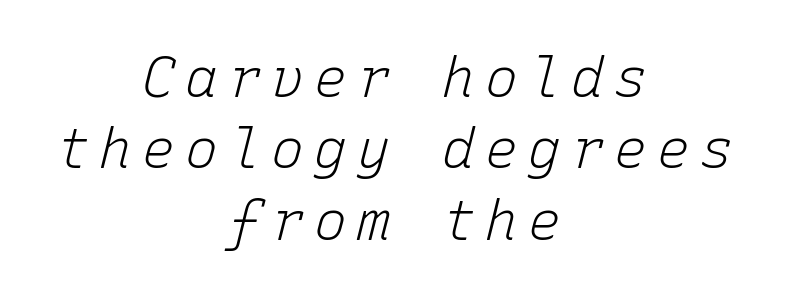
The image shows 55 px light type, italic (leaning right), monospaced; set centered, normal line spacing (1.3x), not underlined; low stroke contrast and a medium x-height.
